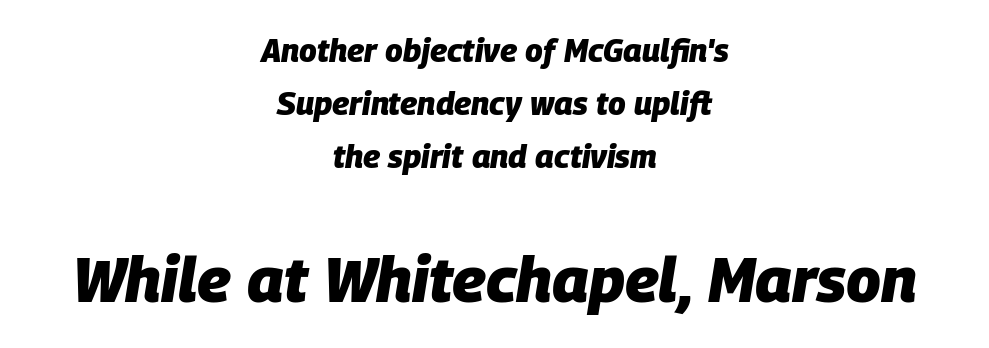
{"italic": "yes", "lean": "right", "slant_degrees": 9, "bold": "yes", "weight": "heavy", "width": "normal", "stroke_contrast": "low", "x_height": "large", "monospaced": "no", "underline": "no", "align": "center", "line_spacing": "normal", "line_spacing_ratio": 1.66, "letter_spacing": "normal", "letter_spacing_em": 0.0, "larger_block": "second", "size_ratio": 1.97, "glyph_px": 63}
